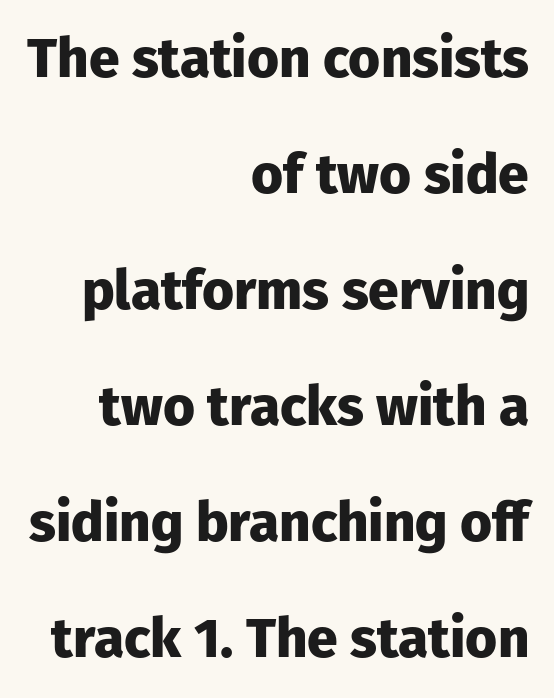
{"serif": "no", "italic": "no", "bold": "yes", "weight": "heavy", "width": "normal", "stroke_contrast": "low", "x_height": "medium", "monospaced": "no", "underline": "no", "align": "right", "line_spacing": "loose", "line_spacing_ratio": 2.11, "letter_spacing": "normal", "letter_spacing_em": 0.0, "glyph_px": 55}
